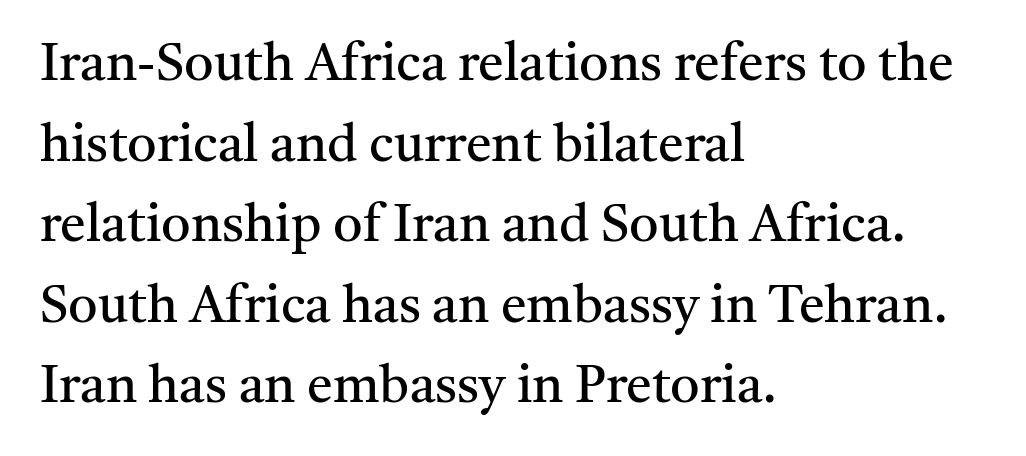
Q: Is the text bold? A: No.
Q: Is the text italic (slanted)? A: No, it is upright.
Q: Is the typeface a serif or a sans-serif typeface? A: Serif.
Q: Is the text underlined? A: No.
Q: How is the paragraph aligned? A: Left-aligned.
Q: Is the spacing between letters normal or unusually wide? A: Normal.
Q: Is the spacing between lines tight, normal or loose? A: Normal.
Q: Width (condensed, normal, or wide)? A: Normal.
Q: Stroke contrast? A: Medium.
Q: x-height? A: Medium.
Q: Monospaced? A: No.
